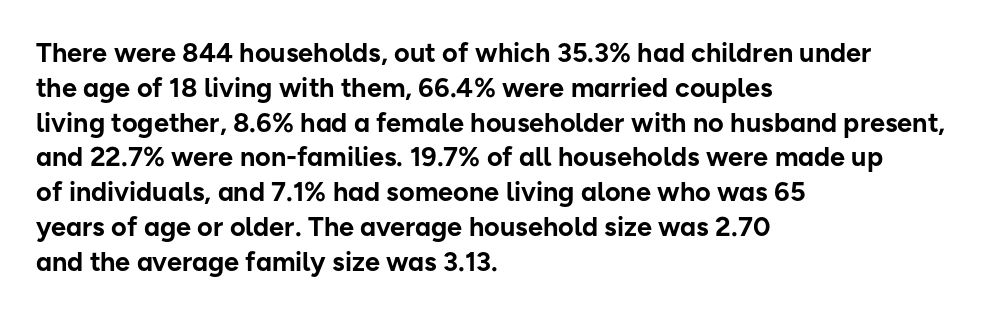
The image shows 27 px bold type, upright; set left-aligned, normal line spacing (1.29x), normal letter spacing, not underlined.
